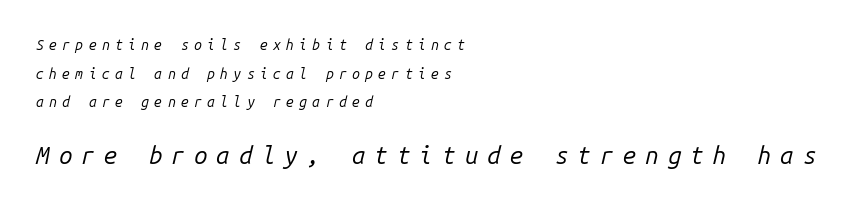
{"italic": "yes", "lean": "right", "slant_degrees": 14, "bold": "no", "underline": "no", "align": "left", "line_spacing": "loose", "line_spacing_ratio": 2.04, "letter_spacing": "wide", "letter_spacing_em": 0.38, "larger_block": "second", "size_ratio": 1.71, "glyph_px": 24}
